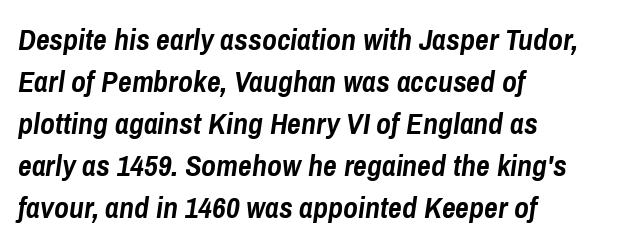
The image shows 30 px semibold, condensed type, italic (leaning right); set left-aligned, normal line spacing (1.4x), normal letter spacing, not underlined; low stroke contrast and a medium x-height.
